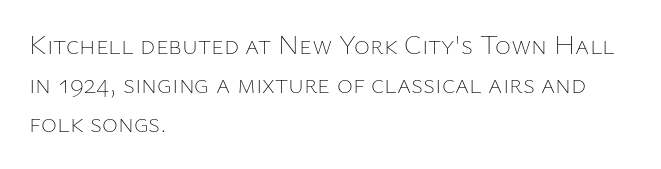
Q: Is the text bold? A: No.
Q: Is the text italic (slanted)? A: No, it is upright.
Q: Is the text underlined? A: No.
Q: How is the paragraph aligned? A: Left-aligned.
Q: Is the spacing between letters normal or unusually wide? A: Normal.
Q: Is the spacing between lines tight, normal or loose? A: Normal.
